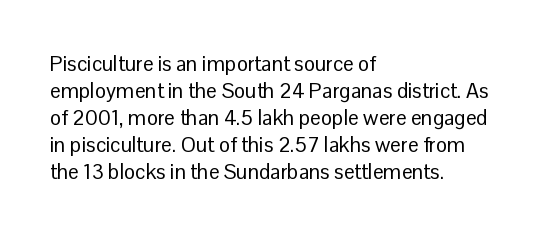
These lines keep a tight, regular rhythm from letter to letter. The rows are spaced the way most documents space them. Nothing heavy about these letters — not bold at all. A roman cut, with each character standing at attention. Check under the words: just untouched page. All the whitespace from short lines collects on the right.
